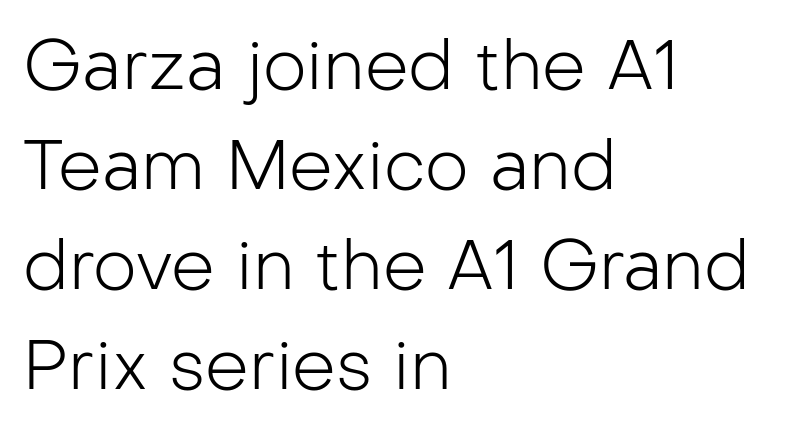
{"serif": "no", "italic": "no", "bold": "no", "weight": "light", "width": "normal", "stroke_contrast": "low", "x_height": "medium", "monospaced": "no", "underline": "no", "align": "left", "line_spacing": "normal", "line_spacing_ratio": 1.45, "letter_spacing": "normal", "letter_spacing_em": 0.0, "glyph_px": 69}
